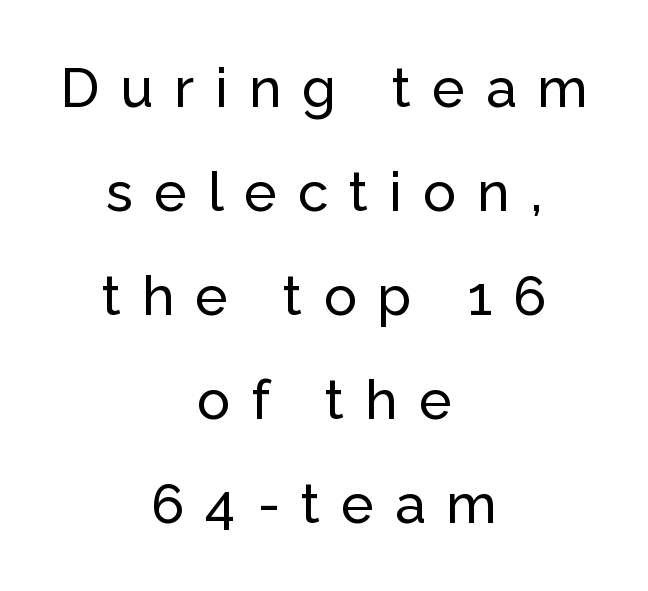
The image shows 55 px sans-serif type, upright; set centered, line spacing 1.89x, unusually wide letter spacing (+0.38 em), not underlined; low stroke contrast and a medium x-height.
